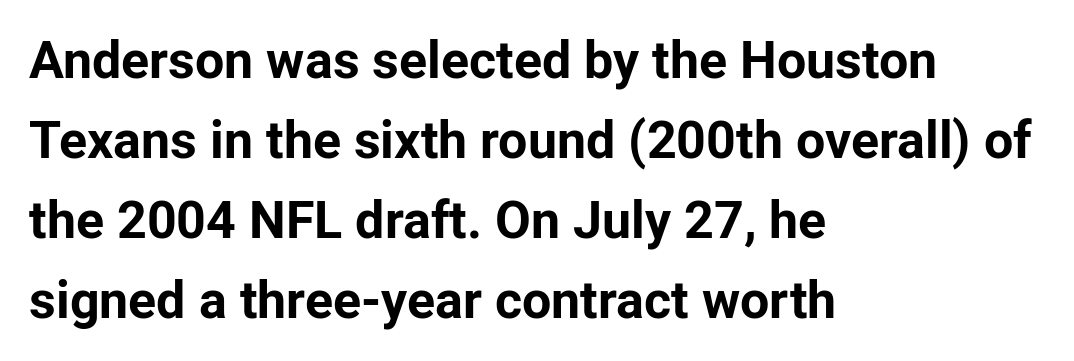
Q: Is the text bold? A: Yes.
Q: Is the text italic (slanted)? A: No, it is upright.
Q: Is the typeface a serif or a sans-serif typeface? A: Sans-serif.
Q: Is the text underlined? A: No.
Q: How is the paragraph aligned? A: Left-aligned.
Q: Is the spacing between letters normal or unusually wide? A: Normal.
Q: Is the spacing between lines tight, normal or loose? A: Normal.
Q: Width (condensed, normal, or wide)? A: Normal.
Q: Stroke contrast? A: Low.
Q: x-height? A: Medium.
Q: Monospaced? A: No.
